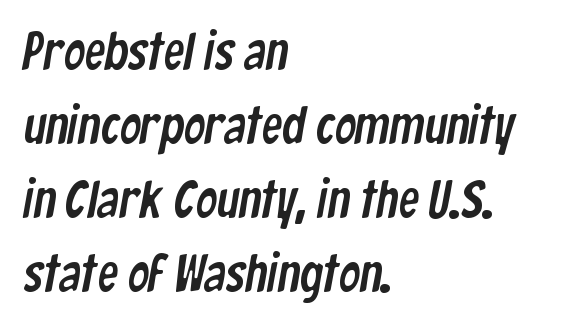
The leading is moderate, giving the passage an even texture. Layout note: lines flush left. Just letters on the line, the space beneath them empty. Think of a printed novel: that variable character pitch is what you see here.
